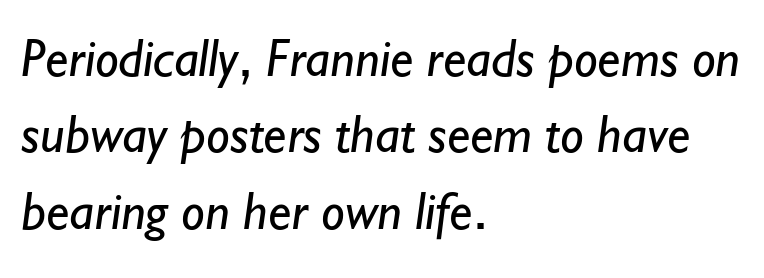
The image shows 53 px regular-weight sans-serif type; set left-aligned, normal line spacing (1.44x), normal letter spacing, not underlined; low stroke contrast and a small x-height.
